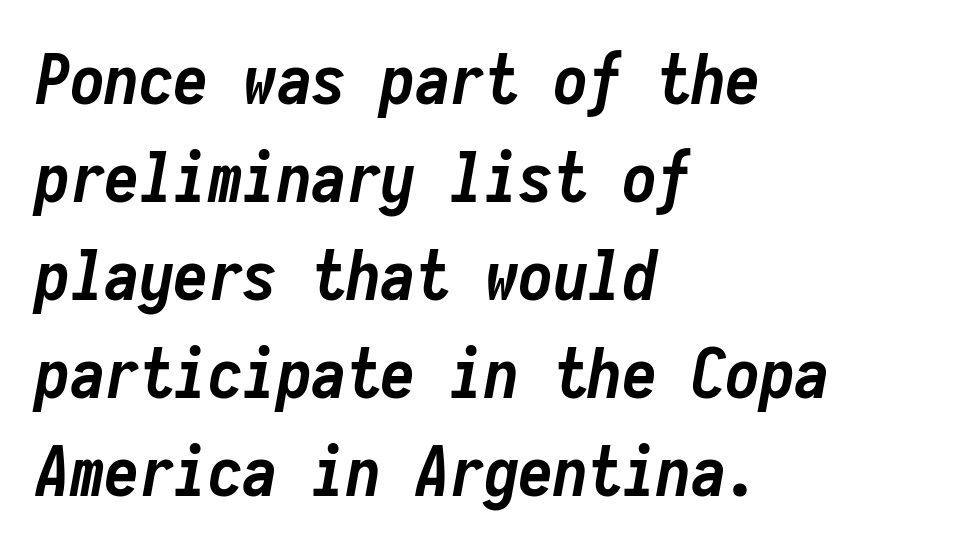
Q: Is the text bold? A: Yes.
Q: Is the text italic (slanted)? A: Yes, it leans right by about 10 degrees.
Q: Is the text underlined? A: No.
Q: How is the paragraph aligned? A: Left-aligned.
Q: Is the spacing between letters normal or unusually wide? A: Normal.
Q: Is the spacing between lines tight, normal or loose? A: Normal.
Q: Width (condensed, normal, or wide)? A: Condensed.
Q: Stroke contrast? A: Low.
Q: x-height? A: Medium.
Q: Monospaced? A: Yes.
